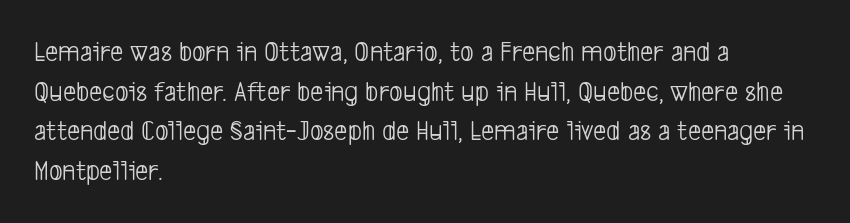
{"serif": "no", "bold": "no", "weight": "light", "width": "condensed", "stroke_contrast": "low", "x_height": "medium", "monospaced": "no", "underline": "no", "align": "left", "line_spacing": "normal", "line_spacing_ratio": 1.37, "letter_spacing": "normal", "letter_spacing_em": 0.0, "glyph_px": 29}
